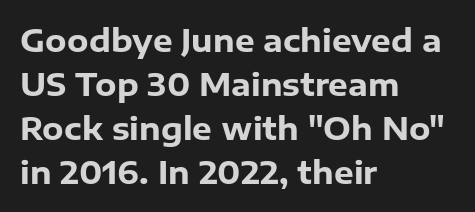
The image shows 31 px heavy sans-serif type, upright; set left-aligned, normal line spacing (1.42x), normal letter spacing, not underlined; low stroke contrast and a medium x-height.
